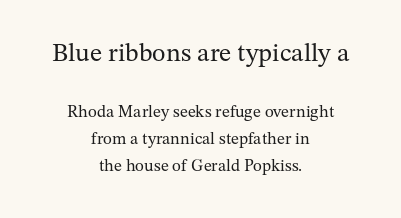
{"italic": "no", "bold": "no", "underline": "no", "align": "center", "line_spacing": "normal", "line_spacing_ratio": 1.61, "letter_spacing": "normal", "letter_spacing_em": 0.0, "larger_block": "first", "size_ratio": 1.53, "glyph_px": 26}
